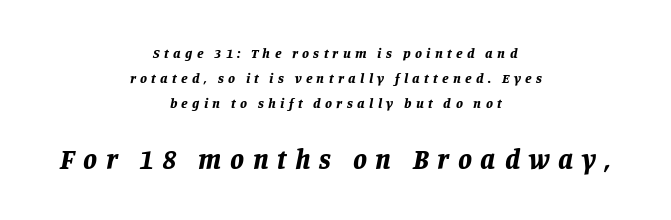
{"italic": "yes", "lean": "right", "slant_degrees": 11, "bold": "yes", "weight": "bold", "width": "normal", "stroke_contrast": "low", "x_height": "large", "monospaced": "no", "underline": "no", "align": "center", "line_spacing_ratio": 1.77, "letter_spacing": "wide", "letter_spacing_em": 0.31, "larger_block": "second", "size_ratio": 2.0, "glyph_px": 28}
